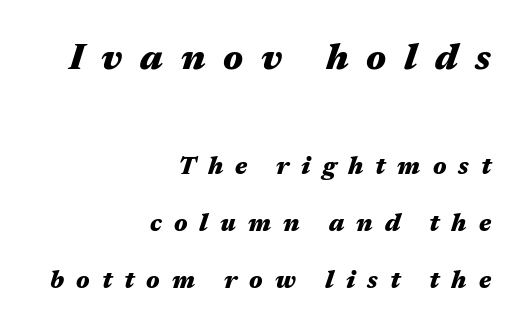
Q: Is the text bold? A: Yes.
Q: Is the text italic (slanted)? A: Yes, it leans right by about 17 degrees.
Q: Is the text underlined? A: No.
Q: How is the paragraph aligned? A: Right-aligned.
Q: Is the spacing between letters normal or unusually wide? A: Unusually wide.
Q: Is the spacing between lines tight, normal or loose? A: Loose.
Q: Which block of text is set in a larger size, the first (top) or the second (bottom)? A: The first (top) one.
Q: Width (condensed, normal, or wide)? A: Wide.
Q: Stroke contrast? A: Medium.
Q: x-height? A: Medium.
Q: Monospaced? A: No.
